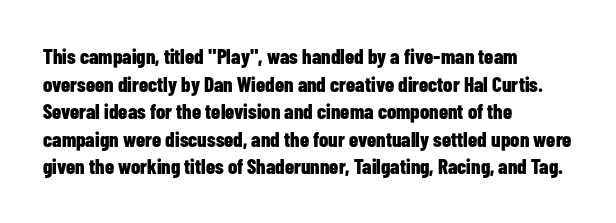
Normally led — the rows are evenly, conventionally spaced. Caption: standard tracking, unaltered. Check the space under the baseline: it is left empty. This sample is left-justified, so line endings fall wherever the words run out. These lines were composed using upright roman letters.
